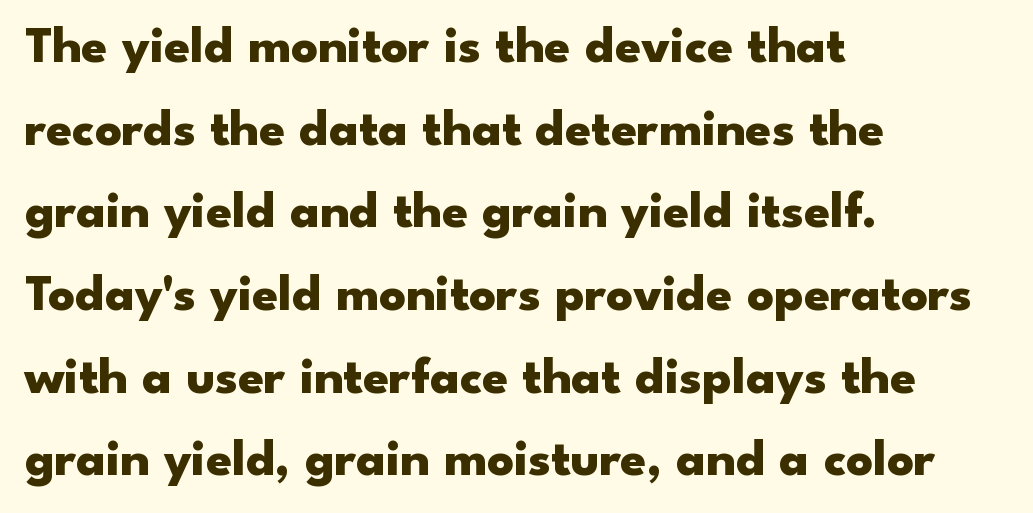
Q: Is the text bold? A: Yes.
Q: Is the text italic (slanted)? A: No, it is upright.
Q: Is the typeface a serif or a sans-serif typeface? A: Sans-serif.
Q: Is the text underlined? A: No.
Q: How is the paragraph aligned? A: Left-aligned.
Q: Is the spacing between letters normal or unusually wide? A: Normal.
Q: Is the spacing between lines tight, normal or loose? A: Normal.
Q: Width (condensed, normal, or wide)? A: Wide.
Q: Stroke contrast? A: Low.
Q: x-height? A: Small.
Q: Monospaced? A: No.
